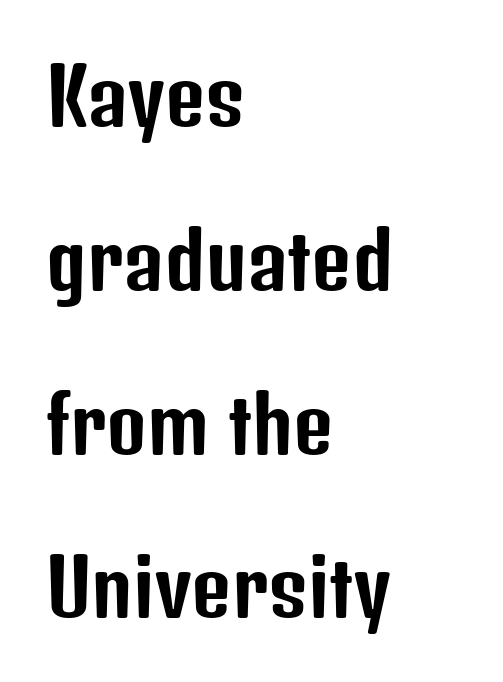
Q: Is the text italic (slanted)? A: No, it is upright.
Q: Is the typeface a serif or a sans-serif typeface? A: Sans-serif.
Q: Is the text underlined? A: No.
Q: How is the paragraph aligned? A: Left-aligned.
Q: Is the spacing between letters normal or unusually wide? A: Normal.
Q: Is the spacing between lines tight, normal or loose? A: Loose.
Q: Width (condensed, normal, or wide)? A: Condensed.
Q: Stroke contrast? A: Low.
Q: x-height? A: Medium.
Q: Monospaced? A: No.
